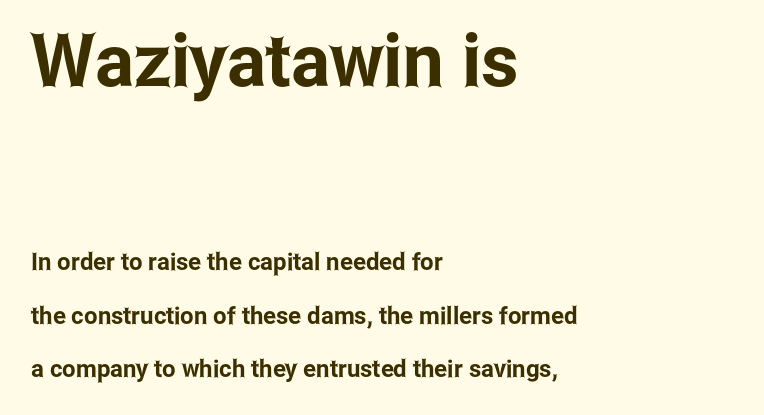
Default kerning and tracking; the words read as compact shapes. A typesetter would call this leading open, well beyond the default. Grotesque or geometric, the face here clearly has no serifs. The letters stand straight up with perfectly vertical stems. The more generous point size was reserved for the upper chunk.
